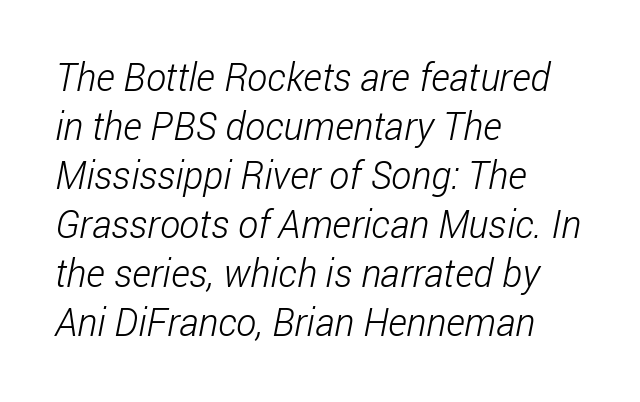
The image shows 38 px light, condensed sans-serif type; set left-aligned, normal line spacing (1.29x), normal letter spacing, not underlined; low stroke contrast and a medium x-height.
